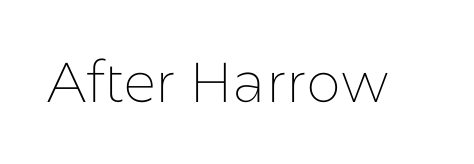
Q: Is the text bold? A: No.
Q: Is the text italic (slanted)? A: No, it is upright.
Q: Is the typeface a serif or a sans-serif typeface? A: Sans-serif.
Q: Is the text underlined? A: No.
Q: Is the spacing between letters normal or unusually wide? A: Normal.
Q: Width (condensed, normal, or wide)? A: Normal.
Q: Stroke contrast? A: Low.
Q: x-height? A: Medium.
Q: Monospaced? A: No.
